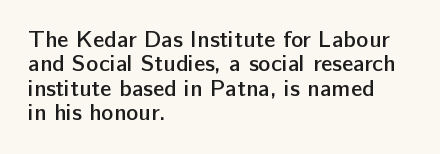
{"italic": "no", "bold": "semi", "underline": "no", "align": "left", "line_spacing": "tight", "line_spacing_ratio": 1.06, "letter_spacing": "normal", "letter_spacing_em": 0.0, "glyph_px": 23}
